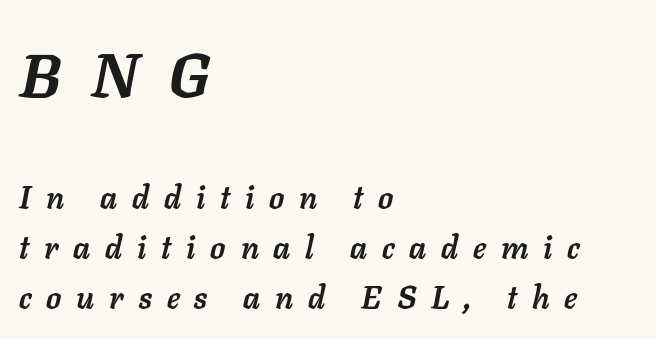
Caption: expanded tracking, letters set apart. Which chunk is bigger? The first one — the top block dwarfs the bottom. The passage shown is emphatically bold. The space beneath each line is pristine and unruled. Typeset ragged right — the left edge is the straight one.
